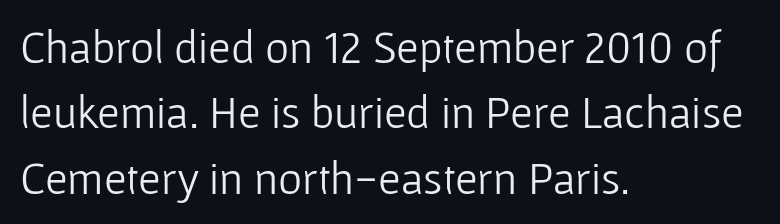
{"serif": "no", "italic": "no", "bold": "no", "weight": "light", "width": "normal", "stroke_contrast": "low", "x_height": "medium", "monospaced": "no", "underline": "no", "align": "left", "line_spacing": "normal", "line_spacing_ratio": 1.42, "letter_spacing": "normal", "letter_spacing_em": 0.0, "glyph_px": 46}
